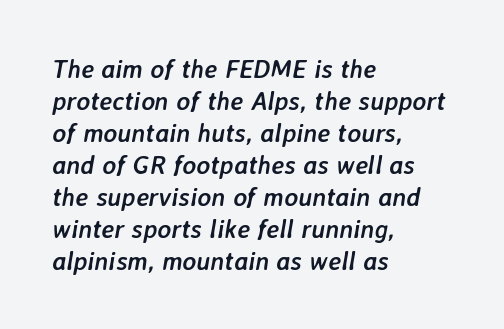
The image shows 26 px bold type, italic (leaning right); set left-aligned, line spacing 1.23x, normal letter spacing, not underlined.
